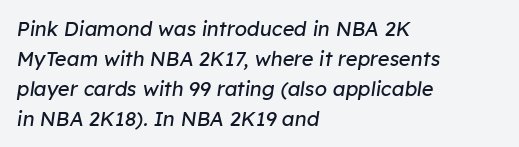
Q: Is the text bold? A: No.
Q: Is the text italic (slanted)? A: Yes, it leans right by about 8 degrees.
Q: Is the text underlined? A: No.
Q: How is the paragraph aligned? A: Left-aligned.
Q: Is the spacing between letters normal or unusually wide? A: Normal.
Q: Is the spacing between lines tight, normal or loose? A: Normal.
